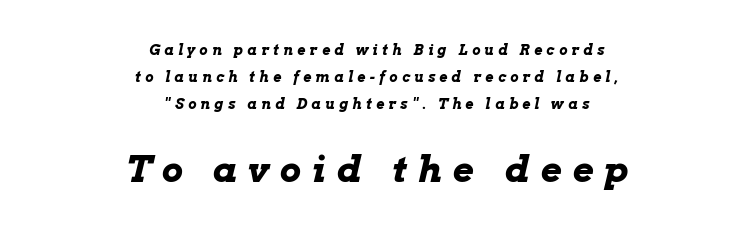
{"italic": "yes", "lean": "right", "slant_degrees": 13, "bold": "yes", "weight": "bold", "width": "wide", "stroke_contrast": "low", "x_height": "medium", "monospaced": "no", "underline": "no", "align": "center", "line_spacing": "loose", "line_spacing_ratio": 1.93, "letter_spacing": "wide", "letter_spacing_em": 0.31, "larger_block": "second", "size_ratio": 2.57, "glyph_px": 36}
